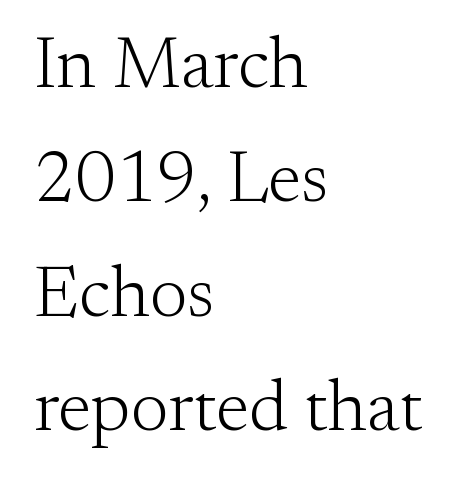
The image shows 72 px light serif type, upright; set left-aligned, normal line spacing (1.59x), normal letter spacing, not underlined; medium stroke contrast and a small x-height.
